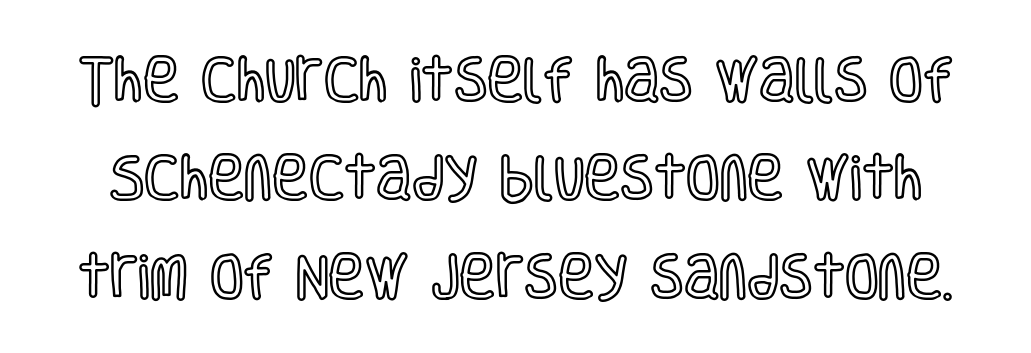
Q: Is the text italic (slanted)? A: No, it is upright.
Q: Is the text underlined? A: No.
Q: Is the spacing between letters normal or unusually wide? A: Normal.
Q: Is the spacing between lines tight, normal or loose? A: Loose.
Q: Width (condensed, normal, or wide)? A: Condensed.
Q: x-height? A: Large.
Q: Monospaced? A: No.
